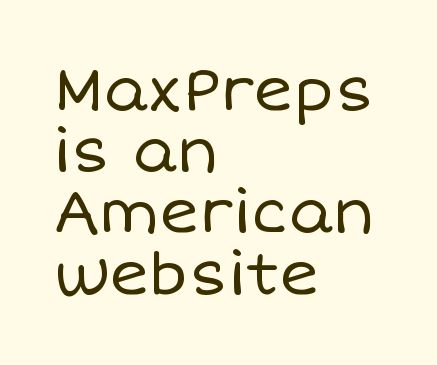
{"italic": "no", "bold": "no", "weight": "regular", "width": "normal", "stroke_contrast": "low", "x_height": "large", "monospaced": "no", "underline": "no", "align": "left", "line_spacing": "tight", "line_spacing_ratio": 1.02, "letter_spacing": "normal", "letter_spacing_em": 0.0, "glyph_px": 60}
